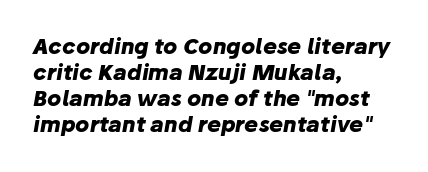
Q: Is the text bold? A: Yes.
Q: Is the text italic (slanted)? A: Yes, it leans right by about 10 degrees.
Q: Is the text underlined? A: No.
Q: How is the paragraph aligned? A: Left-aligned.
Q: Is the spacing between letters normal or unusually wide? A: Normal.
